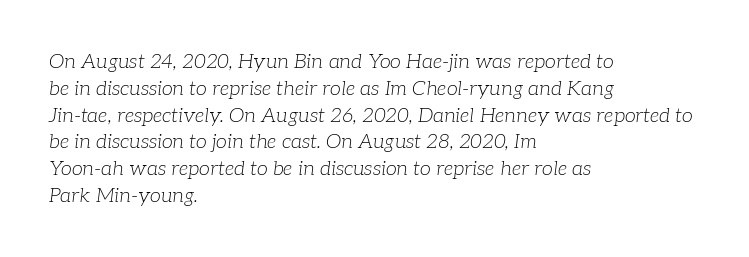
Q: Is the text bold? A: No.
Q: Is the text italic (slanted)? A: Yes, it leans right by about 7 degrees.
Q: Is the text underlined? A: No.
Q: How is the paragraph aligned? A: Left-aligned.
Q: Is the spacing between letters normal or unusually wide? A: Normal.
Q: Is the spacing between lines tight, normal or loose? A: Normal.
